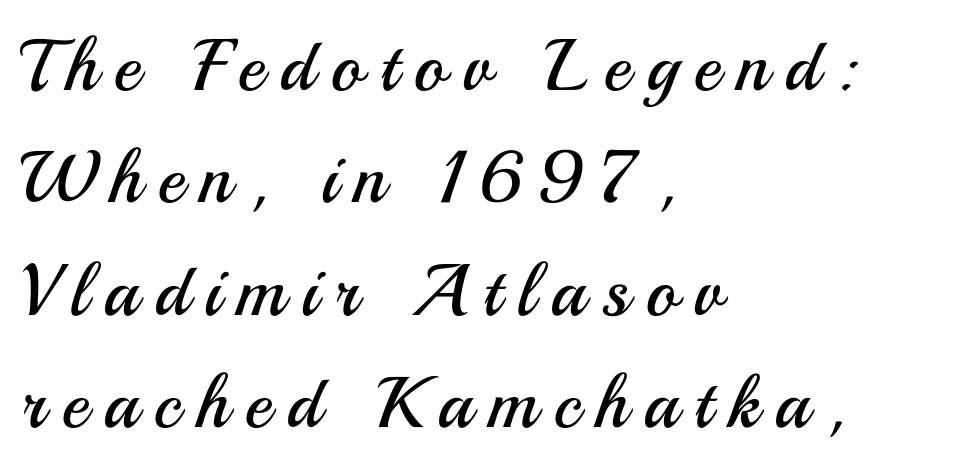
Q: Is the text bold? A: No.
Q: Is the text italic (slanted)? A: Yes.
Q: Is the typeface a serif or a sans-serif typeface? A: Sans-serif.
Q: Is the text underlined? A: No.
Q: How is the paragraph aligned? A: Left-aligned.
Q: Is the spacing between letters normal or unusually wide? A: Unusually wide.
Q: Is the spacing between lines tight, normal or loose? A: Normal.
Q: Width (condensed, normal, or wide)? A: Normal.
Q: Stroke contrast? A: Medium.
Q: x-height? A: Small.
Q: Monospaced? A: No.
